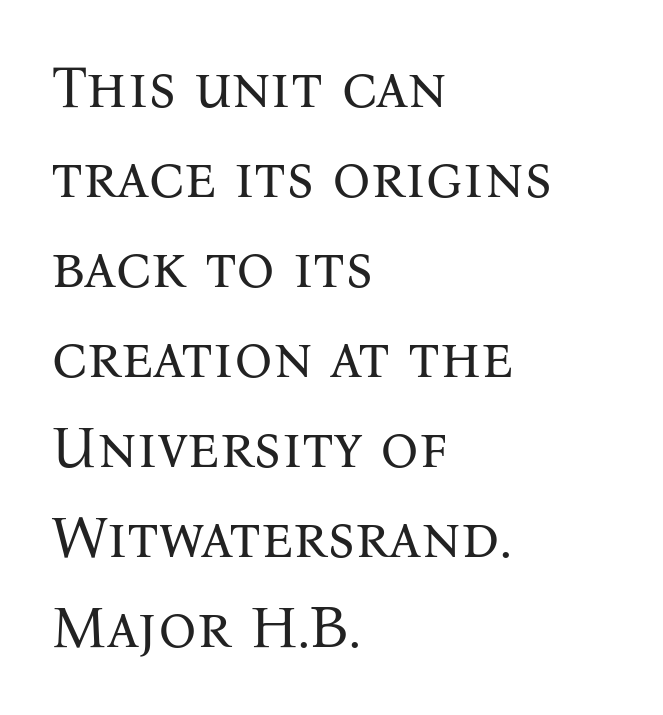
Q: Is the text bold? A: No.
Q: Is the text italic (slanted)? A: No, it is upright.
Q: Is the typeface a serif or a sans-serif typeface? A: Serif.
Q: Is the text underlined? A: No.
Q: How is the paragraph aligned? A: Left-aligned.
Q: Is the spacing between letters normal or unusually wide? A: Normal.
Q: Is the spacing between lines tight, normal or loose? A: Normal.
Q: Width (condensed, normal, or wide)? A: Normal.
Q: Stroke contrast? A: Medium.
Q: x-height? A: Medium.
Q: Monospaced? A: No.
